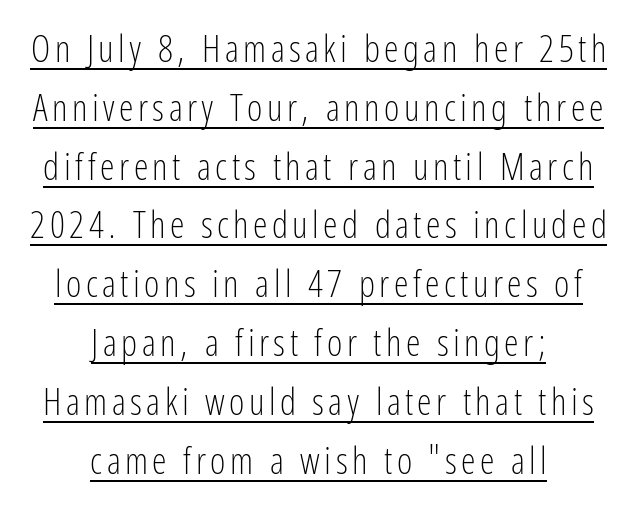
Compared with a flush-left layout, this one balances lines on the center instead. The characters display no serif detailing; their extremities are plain. Like a heading marked for emphasis, these lines bear an underscore. Summary of weight: not heavy and not bold.
